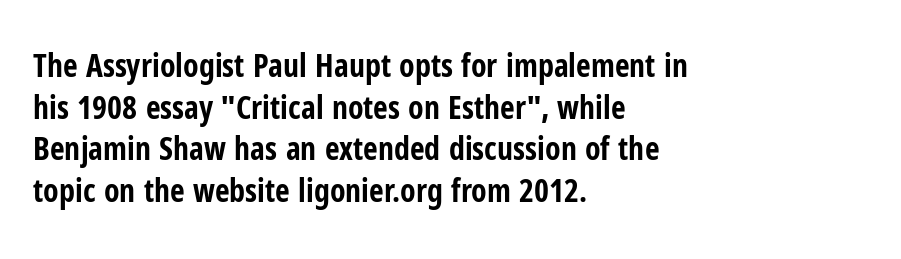
The typography opts for an upright posture over an oblique one. These words are printed bold, with thick strokes throughout. This is sans-serif lettering, the kind often seen on screens and signage. Spacing verdict: proportional, widths tailored to each character.
